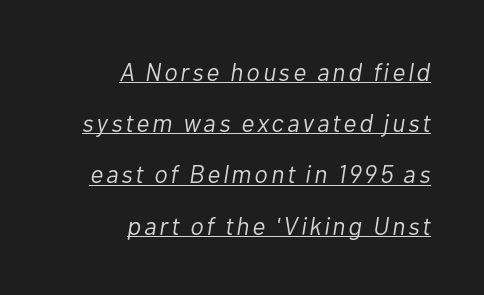
{"italic": "yes", "lean": "right", "slant_degrees": 10, "bold": "no", "underline": "yes", "align": "right", "line_spacing": "loose", "line_spacing_ratio": 2.05, "glyph_px": 25}
